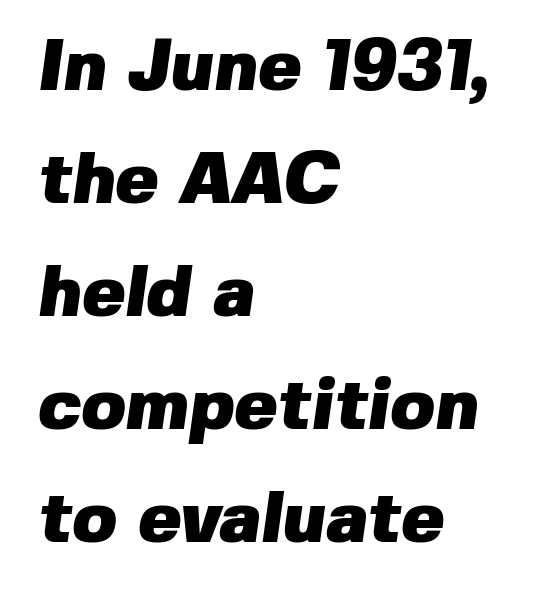
{"serif": "no", "bold": "yes", "weight": "heavy", "width": "normal", "stroke_contrast": "low", "x_height": "medium", "monospaced": "no", "underline": "no", "align": "left", "line_spacing": "normal", "line_spacing_ratio": 1.57, "letter_spacing": "normal", "letter_spacing_em": 0.0, "glyph_px": 72}
